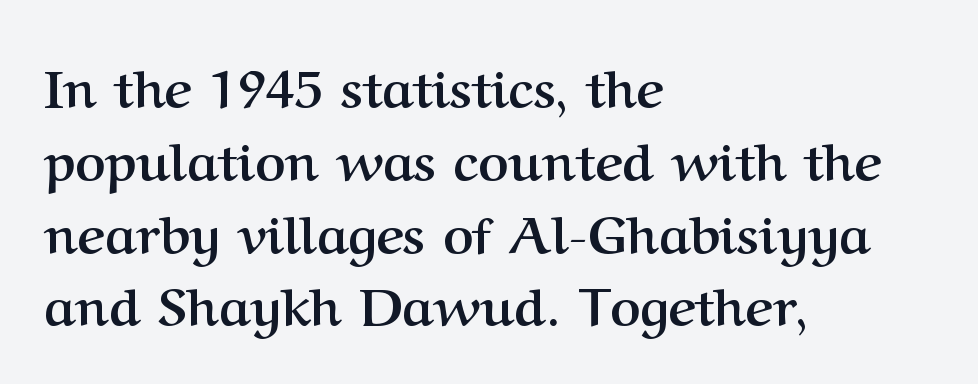
{"serif": "yes", "italic": "no", "bold": "yes", "weight": "semibold", "width": "normal", "stroke_contrast": "medium", "x_height": "medium", "monospaced": "no", "underline": "no", "align": "left", "line_spacing": "normal", "line_spacing_ratio": 1.4, "letter_spacing": "normal", "letter_spacing_em": 0.0, "glyph_px": 52}
